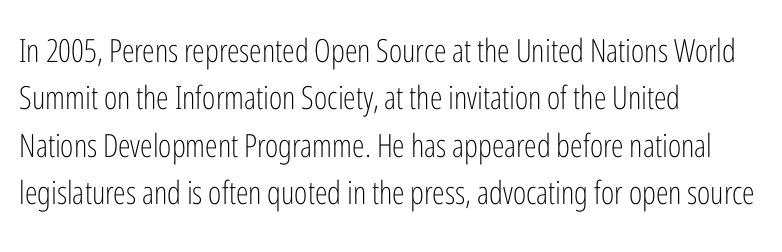
{"serif": "no", "italic": "no", "bold": "no", "weight": "light", "width": "condensed", "stroke_contrast": "low", "x_height": "medium", "monospaced": "no", "underline": "no", "align": "left", "line_spacing": "normal", "line_spacing_ratio": 1.48, "letter_spacing": "normal", "letter_spacing_em": 0.0, "glyph_px": 32}
